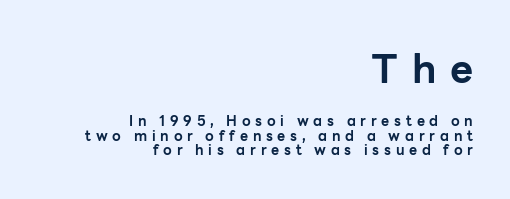
The image shows 40 px bold sans-serif type, upright; set right-aligned, tight line spacing (1.01x), unusually wide letter spacing (+0.34 em), not underlined; the first (top) block is 2.86x larger; low stroke contrast and a medium x-height.
